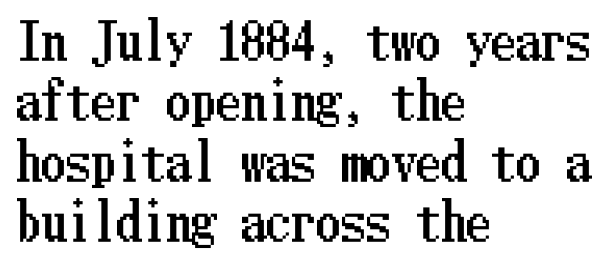
{"italic": "no", "width": "condensed", "stroke_contrast": "low", "x_height": "medium", "underline": "no", "align": "left", "line_spacing_ratio": 1.21, "letter_spacing": "normal", "letter_spacing_em": 0.0, "glyph_px": 50}
